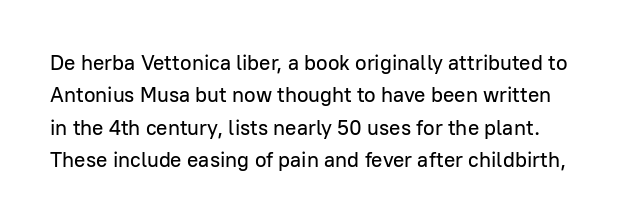
Interline gaps are of average width in this sample. Caption: standard tracking, unaltered. Tall strokes in this sample are plumb rather than angled. Descender tails drop into unmarked territory.
